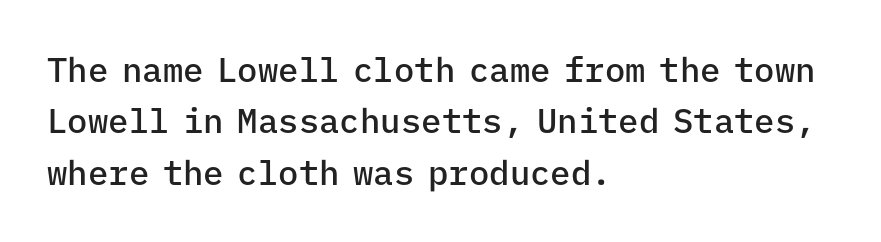
{"serif": "no", "italic": "no", "bold": "semi", "weight": "semibold", "width": "normal", "stroke_contrast": "low", "x_height": "medium", "monospaced": "yes", "underline": "no", "align": "left", "line_spacing": "normal", "line_spacing_ratio": 1.51, "letter_spacing": "normal", "letter_spacing_em": 0.0, "glyph_px": 34}
